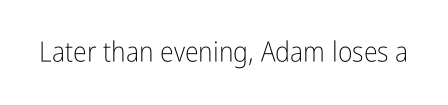
Note: no serifs on the glyphs. You can tell it's not italic because the verticals are truly vertical. On a weight scale, this lands at 450 or below. Rule under the text: the space is simply empty. Is this a fixed-width face? No — the glyphs have proportional, varying widths.
